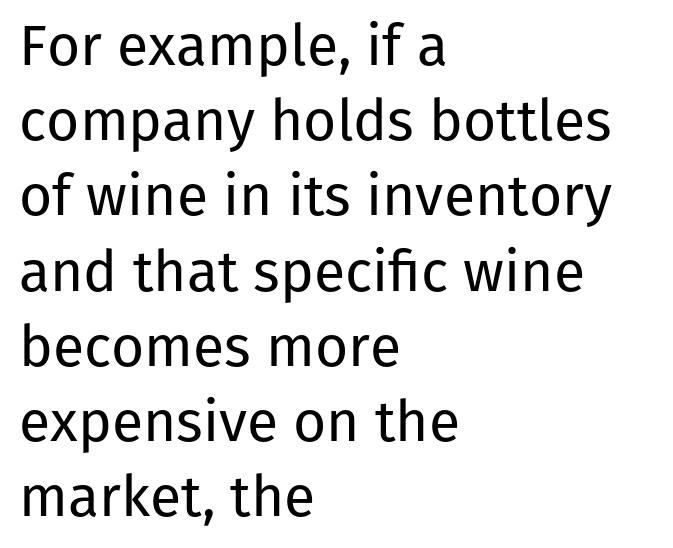
The image shows 57 px regular-weight sans-serif type, upright; set left-aligned, normal line spacing (1.32x), normal letter spacing, not underlined; low stroke contrast and a medium x-height.
